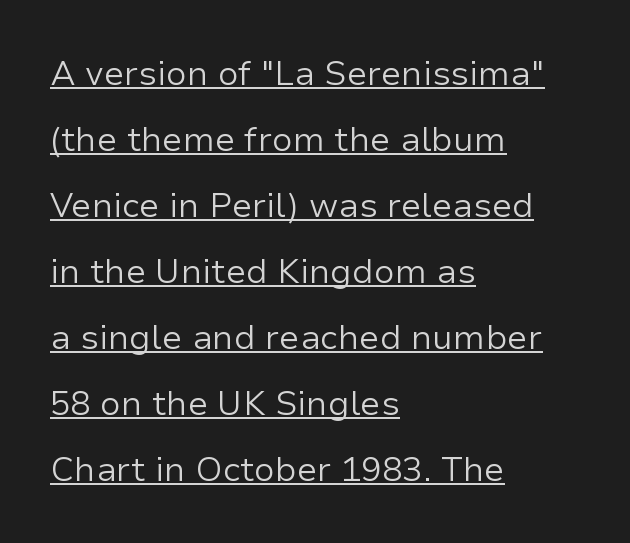
Q: Is the text bold? A: No.
Q: Is the text italic (slanted)? A: No, it is upright.
Q: Is the typeface a serif or a sans-serif typeface? A: Sans-serif.
Q: Is the text underlined? A: Yes.
Q: How is the paragraph aligned? A: Left-aligned.
Q: Is the spacing between letters normal or unusually wide? A: Normal.
Q: Is the spacing between lines tight, normal or loose? A: Loose.
Q: Width (condensed, normal, or wide)? A: Normal.
Q: Stroke contrast? A: Low.
Q: x-height? A: Medium.
Q: Monospaced? A: No.
